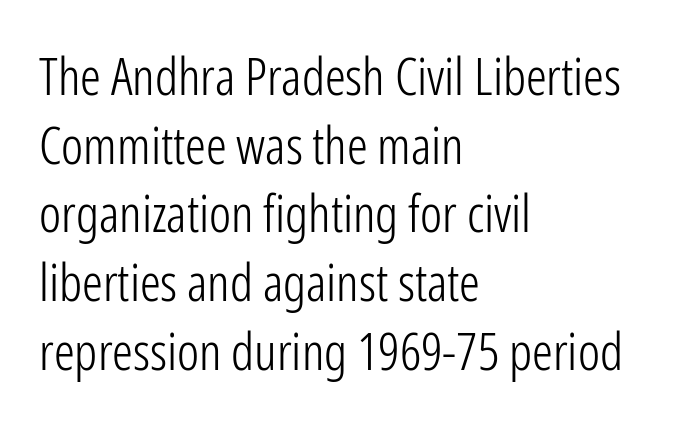
{"serif": "no", "italic": "no", "bold": "no", "weight": "light", "width": "condensed", "stroke_contrast": "low", "x_height": "medium", "monospaced": "no", "underline": "no", "align": "left", "line_spacing": "normal", "line_spacing_ratio": 1.32, "letter_spacing": "normal", "letter_spacing_em": 0.0, "glyph_px": 52}
